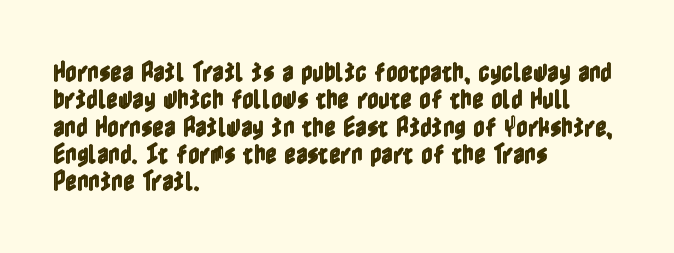
Q: Is the text italic (slanted)? A: No, it is upright.
Q: Is the text underlined? A: No.
Q: How is the paragraph aligned? A: Left-aligned.
Q: Is the spacing between letters normal or unusually wide? A: Normal.
